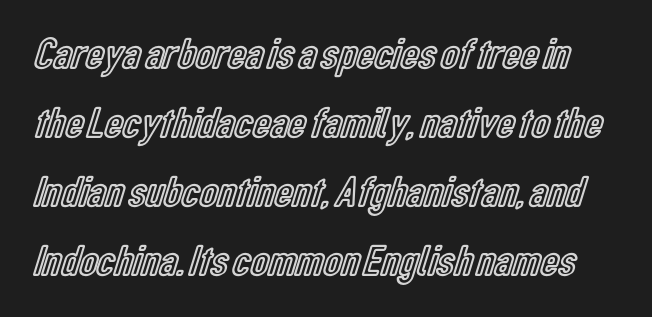
Nobody touched the tracking dial on this one. Looks like regular typesetting: each glyph gets only the width it needs. The line-height multiplier appears to be the usual default. Words float on clear page, feet unadorned.
